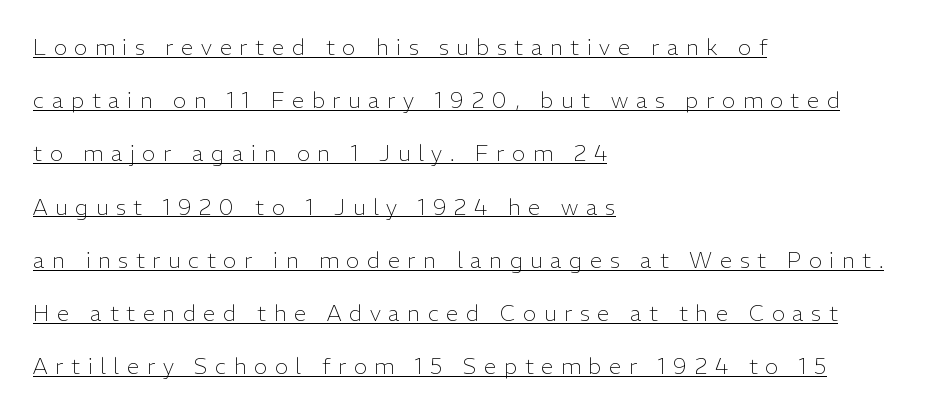
Q: Is the text bold? A: No.
Q: Is the text italic (slanted)? A: No, it is upright.
Q: Is the text underlined? A: Yes.
Q: How is the paragraph aligned? A: Left-aligned.
Q: Is the spacing between letters normal or unusually wide? A: Unusually wide.
Q: Is the spacing between lines tight, normal or loose? A: Loose.
